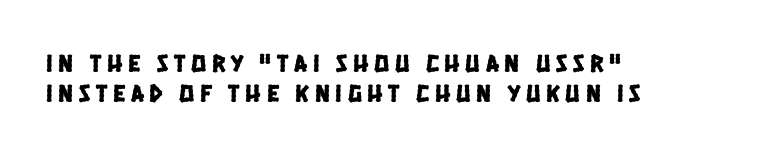
Clear beneath every line of the passage. The letters are spread apart with noticeably loose tracking. Each line starts at the same left margin while the right side varies.
